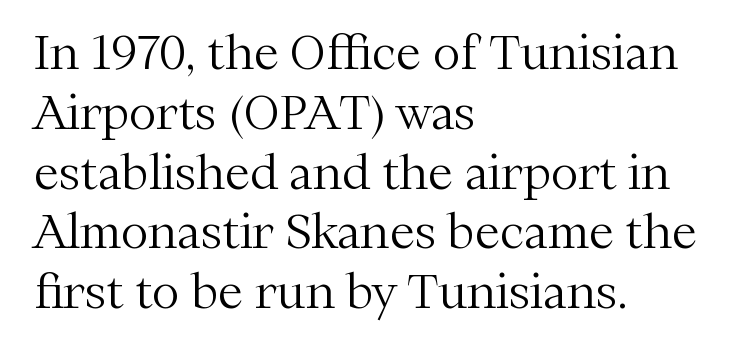
Q: Is the text bold? A: No.
Q: Is the text italic (slanted)? A: No, it is upright.
Q: Is the typeface a serif or a sans-serif typeface? A: Serif.
Q: Is the text underlined? A: No.
Q: How is the paragraph aligned? A: Left-aligned.
Q: Is the spacing between letters normal or unusually wide? A: Normal.
Q: Is the spacing between lines tight, normal or loose? A: Normal.
Q: Width (condensed, normal, or wide)? A: Normal.
Q: Stroke contrast? A: Medium.
Q: x-height? A: Medium.
Q: Monospaced? A: No.
